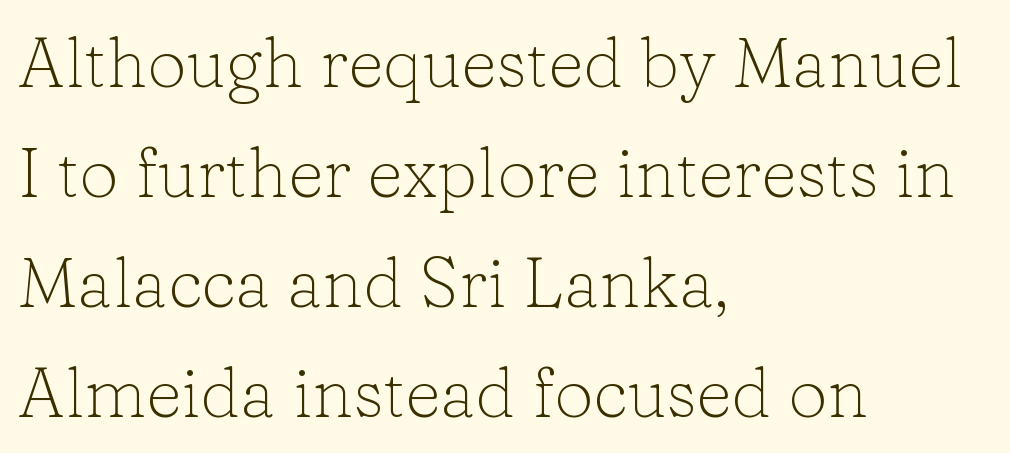
{"serif": "yes", "italic": "no", "bold": "no", "weight": "light", "width": "normal", "stroke_contrast": "low", "x_height": "medium", "monospaced": "no", "underline": "no", "align": "left", "line_spacing": "normal", "line_spacing_ratio": 1.57, "letter_spacing": "normal", "letter_spacing_em": 0.0, "glyph_px": 70}
